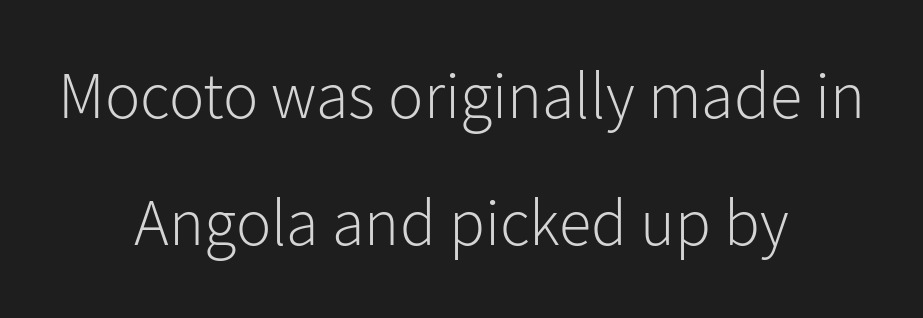
The image shows 66 px light sans-serif type, upright; set centered, loose line spacing (1.93x), normal letter spacing, not underlined; low stroke contrast and a medium x-height.
